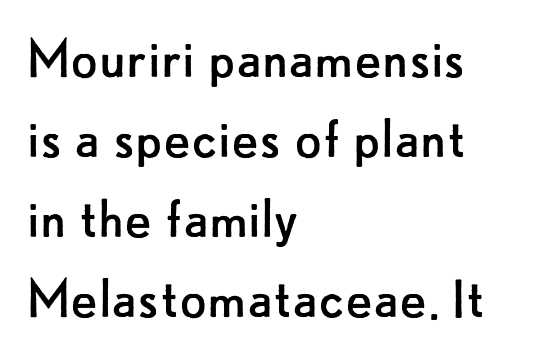
{"serif": "no", "italic": "no", "bold": "no", "weight": "regular", "width": "normal", "stroke_contrast": "low", "x_height": "small", "monospaced": "no", "underline": "no", "align": "left", "line_spacing": "normal", "line_spacing_ratio": 1.27, "letter_spacing": "normal", "letter_spacing_em": 0.0, "glyph_px": 63}
